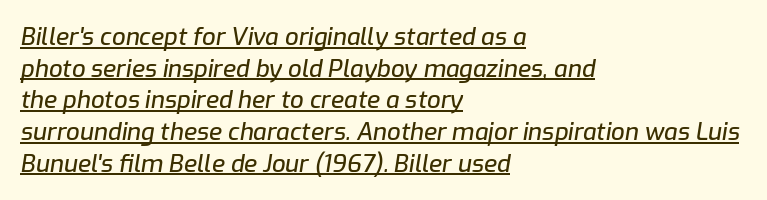
{"italic": "yes", "lean": "right", "slant_degrees": 9, "underline": "yes", "align": "left", "line_spacing": "normal", "line_spacing_ratio": 1.32, "letter_spacing": "normal", "letter_spacing_em": 0.0, "glyph_px": 24}
